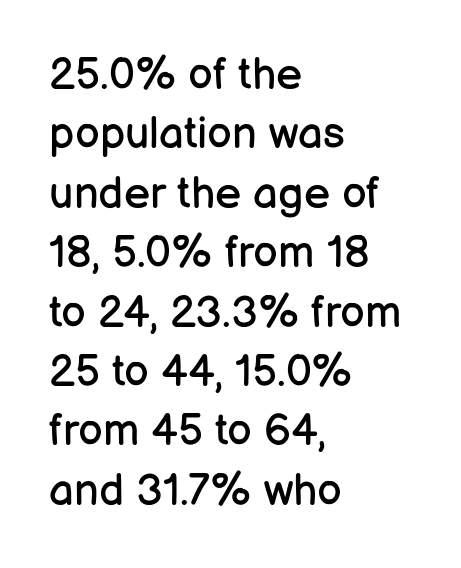
Q: Is the text bold? A: No.
Q: Is the text italic (slanted)? A: No, it is upright.
Q: Is the typeface a serif or a sans-serif typeface? A: Sans-serif.
Q: Is the text underlined? A: No.
Q: How is the paragraph aligned? A: Left-aligned.
Q: Is the spacing between letters normal or unusually wide? A: Normal.
Q: Is the spacing between lines tight, normal or loose? A: Normal.
Q: Width (condensed, normal, or wide)? A: Normal.
Q: Stroke contrast? A: Low.
Q: x-height? A: Medium.
Q: Monospaced? A: No.
